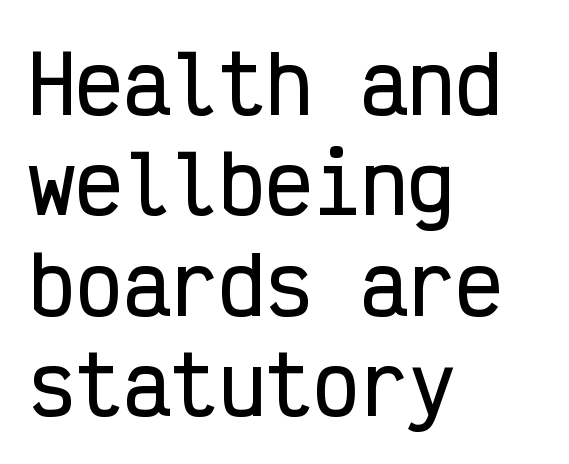
{"serif": "no", "italic": "no", "width": "condensed", "stroke_contrast": "low", "x_height": "medium", "monospaced": "yes", "underline": "no", "align": "left", "line_spacing": "normal", "line_spacing_ratio": 1.27, "letter_spacing": "normal", "letter_spacing_em": 0.0, "glyph_px": 79}
